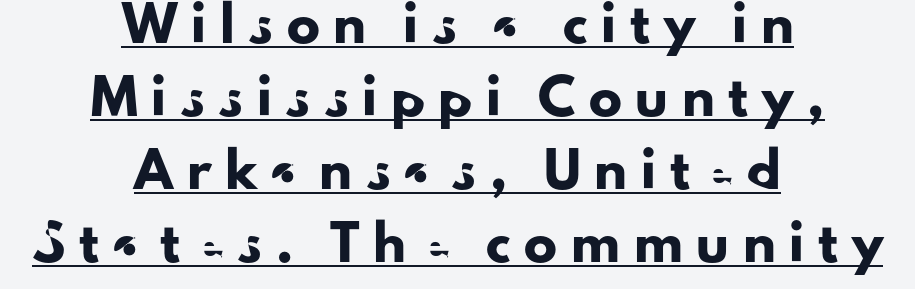
{"serif": "no", "italic": "no", "width": "normal", "stroke_contrast": "low", "x_height": "small", "monospaced": "no", "underline": "yes", "align": "center", "line_spacing": "loose", "line_spacing_ratio": 2.21, "letter_spacing": "wide", "letter_spacing_em": 0.42, "glyph_px": 33}
